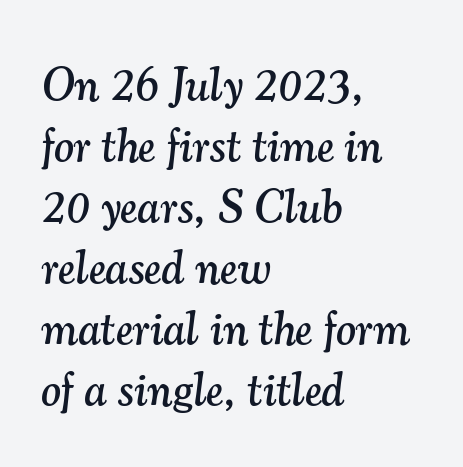
The image shows 47 px serif type, italic (leaning right); set left-aligned, normal line spacing (1.3x), normal letter spacing, not underlined; medium stroke contrast and a small x-height.
